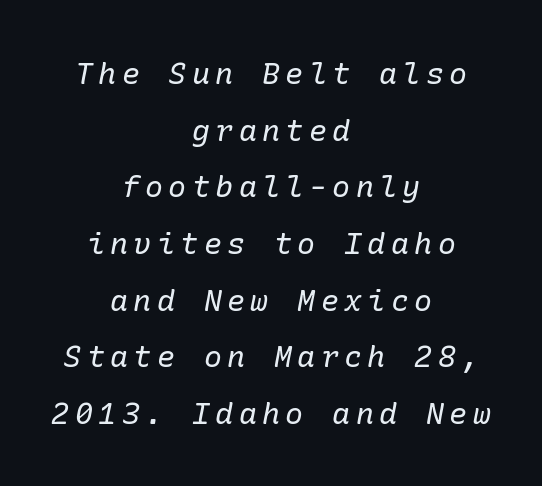
Q: Is the text bold? A: No.
Q: Is the text italic (slanted)? A: Yes, it leans right by about 10 degrees.
Q: Is the typeface a serif or a sans-serif typeface? A: Sans-serif.
Q: Is the text underlined? A: No.
Q: How is the paragraph aligned? A: Centered.
Q: Width (condensed, normal, or wide)? A: Normal.
Q: Stroke contrast? A: Low.
Q: x-height? A: Medium.
